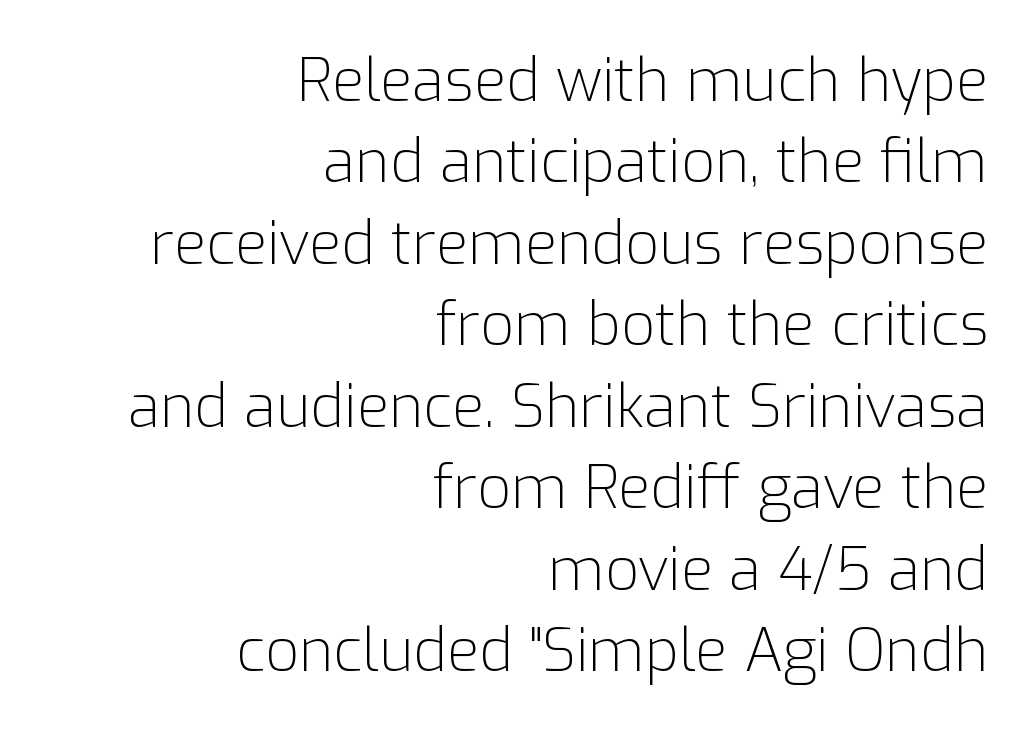
Interline gaps are of average width in this sample. A light-to-regular cut is what we see here. The face used here is proportionally spaced, like ordinary book or web type. The glyphs are unaccompanied by any horizontal stroke below them. The characters display no serif detailing; their extremities are plain.
